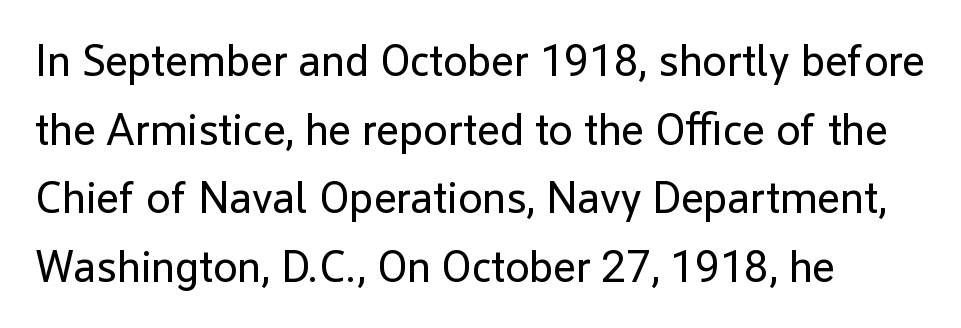
{"serif": "no", "italic": "no", "bold": "no", "weight": "regular", "width": "normal", "stroke_contrast": "low", "x_height": "medium", "monospaced": "no", "underline": "no", "align": "left", "line_spacing": "normal", "line_spacing_ratio": 1.56, "letter_spacing": "normal", "letter_spacing_em": 0.0, "glyph_px": 44}
